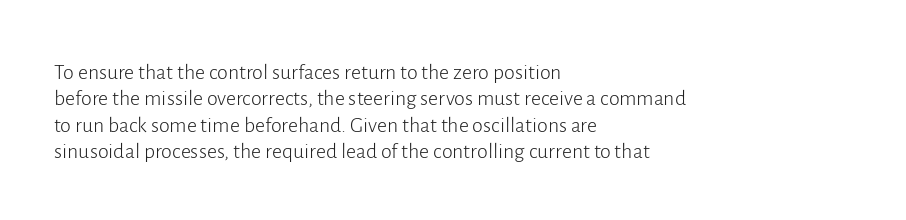
Q: Is the text bold? A: No.
Q: Is the text italic (slanted)? A: No, it is upright.
Q: Is the text underlined? A: No.
Q: How is the paragraph aligned? A: Left-aligned.
Q: Is the spacing between letters normal or unusually wide? A: Normal.
